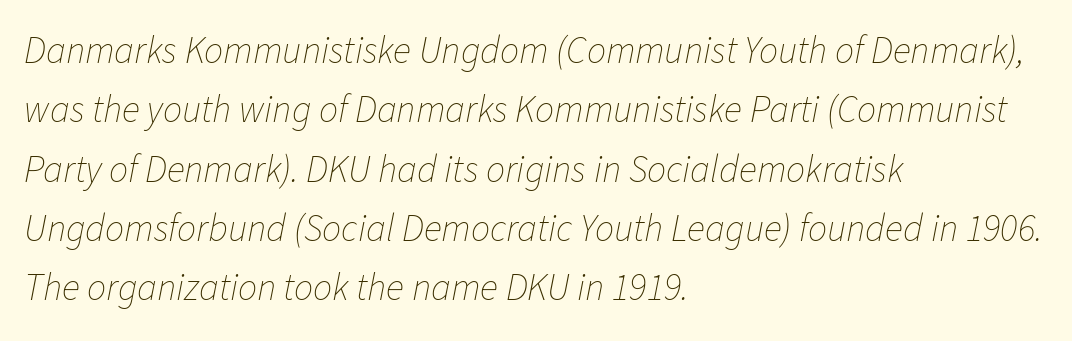
The image shows 38 px thin type, italic (leaning right); set left-aligned, normal line spacing (1.56x), normal letter spacing, not underlined; low stroke contrast and a medium x-height.
